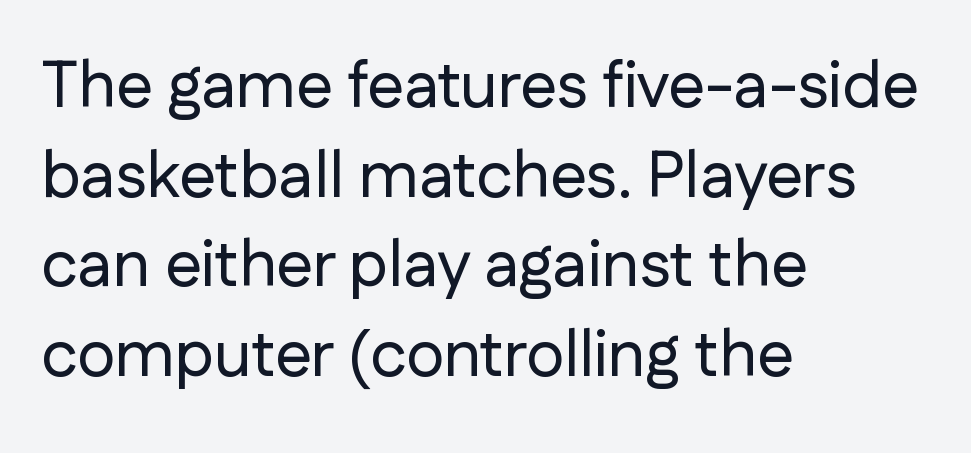
The image shows 65 px sans-serif type, upright; set left-aligned, normal line spacing (1.38x), normal letter spacing, not underlined; low stroke contrast and a medium x-height.
